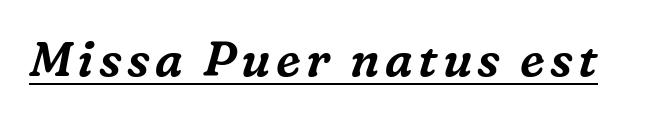
Each letter keeps its own natural width here, so spacing adapts to shape. The letters carry serifs — small finishing strokes at the ends of their stems. Looks like someone drew a line under every word here. The axis of the letterforms is tilted away from vertical.
